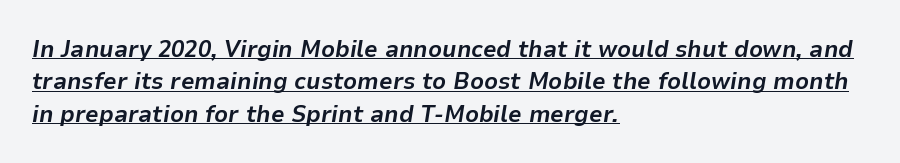
Q: Is the text bold? A: Yes.
Q: Is the text italic (slanted)? A: Yes, it leans right by about 9 degrees.
Q: Is the text underlined? A: Yes.
Q: How is the paragraph aligned? A: Left-aligned.
Q: Is the spacing between letters normal or unusually wide? A: Normal.
Q: Is the spacing between lines tight, normal or loose? A: Normal.
